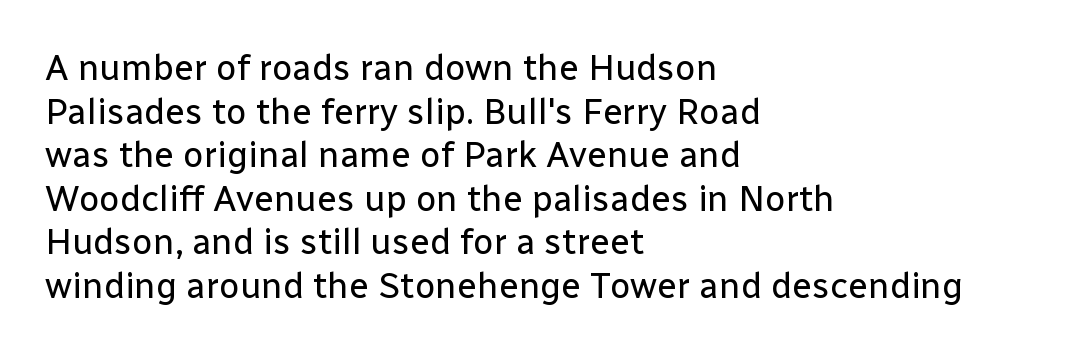
If you drew a line through each stem, it would be perfectly vertical. Regarding serifs, this sample does without them. Is this a heavy cut? Hardly; it is regular or lighter. No word sits above an underline.
